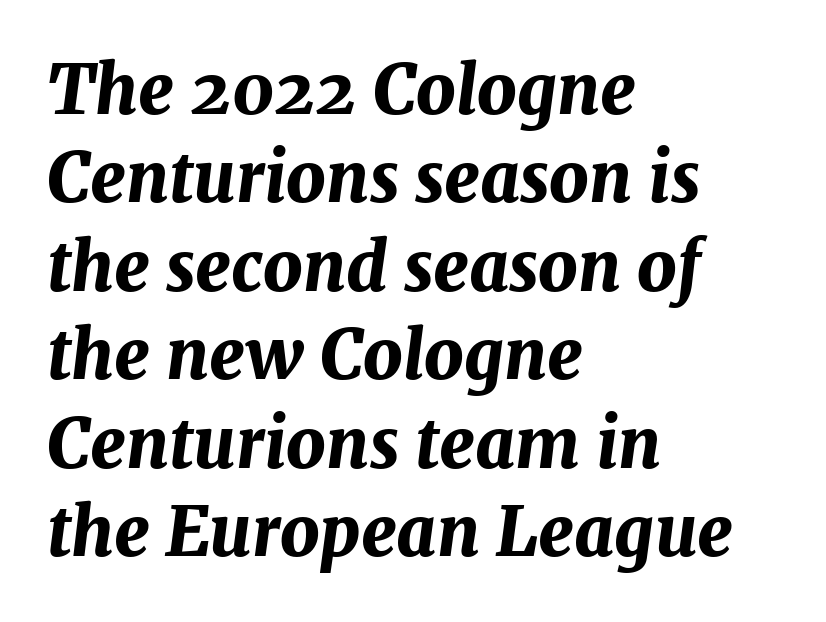
The face used here is rendered with its standard letterfit. Bare-footed words on every line. Italic: yes, the glyphs are oblique. The paragraph shown leans on its left margin. Successive baselines arrive at the customary interval. You could not count columns in this text — the font is proportionally spaced.
